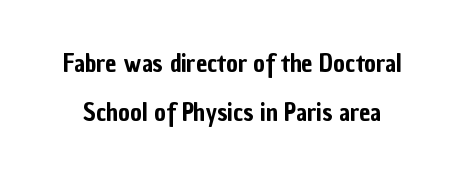
The image shows 25 px text type, upright; set loose line spacing (1.95x), normal letter spacing, not underlined.
